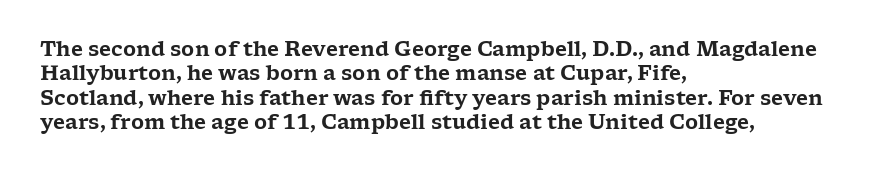
{"italic": "no", "underline": "no", "align": "left", "line_spacing_ratio": 1.22, "letter_spacing": "normal", "letter_spacing_em": 0.0, "glyph_px": 20}
